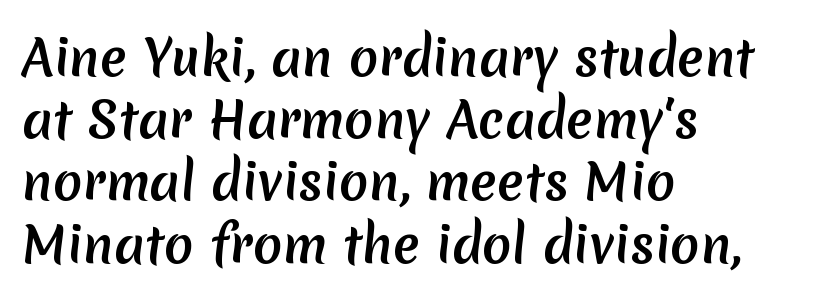
There is no visible air inserted between adjacent glyphs. The setting favours the left margin, as ordinary paragraphs usually do. Check where the strokes stop: nothing finishes them off — pure sans. Only glyphs here, with clear space below each row.
